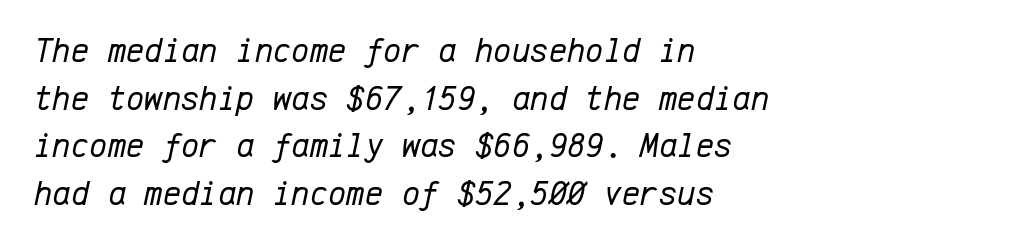
{"italic": "yes", "lean": "right", "slant_degrees": 12, "bold": "no", "weight": "regular", "width": "normal", "stroke_contrast": "low", "x_height": "medium", "monospaced": "yes", "underline": "no", "align": "left", "line_spacing": "normal", "line_spacing_ratio": 1.36, "letter_spacing": "normal", "letter_spacing_em": 0.0, "glyph_px": 35}
